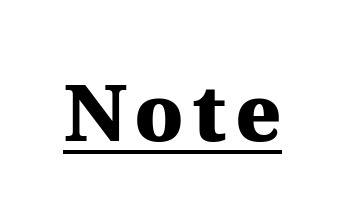
{"serif": "yes", "italic": "no", "bold": "yes", "weight": "heavy", "width": "normal", "stroke_contrast": "medium", "x_height": "medium", "monospaced": "no", "underline": "yes", "glyph_px": 78}
